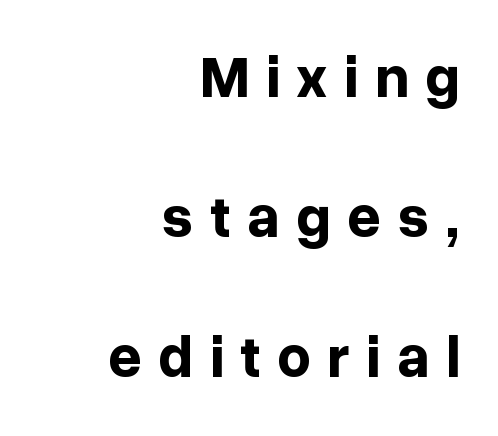
Q: Is the text bold? A: Yes.
Q: Is the text italic (slanted)? A: No, it is upright.
Q: Is the typeface a serif or a sans-serif typeface? A: Sans-serif.
Q: Is the text underlined? A: No.
Q: How is the paragraph aligned? A: Right-aligned.
Q: Is the spacing between letters normal or unusually wide? A: Unusually wide.
Q: Is the spacing between lines tight, normal or loose? A: Loose.
Q: Width (condensed, normal, or wide)? A: Normal.
Q: Stroke contrast? A: Low.
Q: x-height? A: Medium.
Q: Monospaced? A: No.
